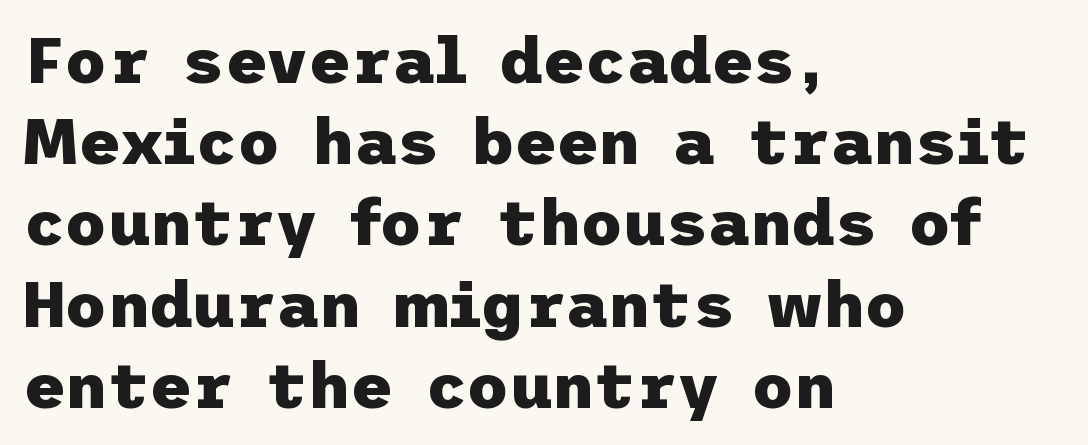
{"serif": "no", "italic": "no", "bold": "yes", "weight": "heavy", "width": "normal", "stroke_contrast": "low", "x_height": "medium", "underline": "no", "align": "left", "line_spacing": "normal", "line_spacing_ratio": 1.25, "letter_spacing": "normal", "letter_spacing_em": 0.0, "glyph_px": 65}
